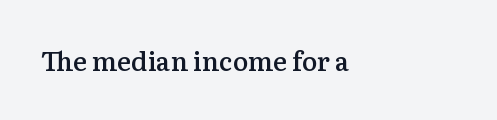
It's the straight-up-and-down kind of type. The face used here is rendered with its standard letterfit. Notice how the passage keeps a crisp vertical edge on the left only. Every letter is mildly thick-stroked: semibold rather than bold.
